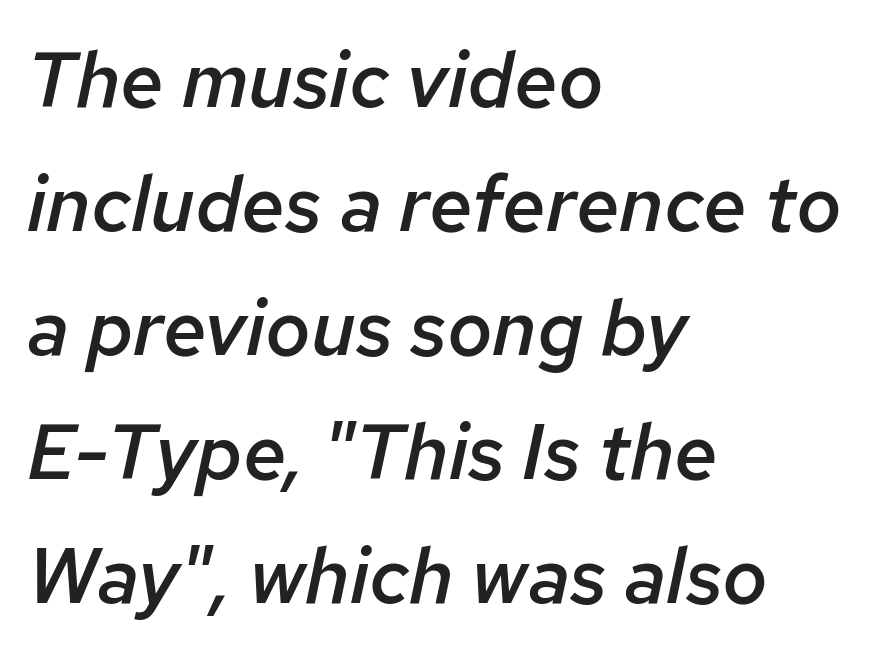
{"italic": "yes", "lean": "right", "slant_degrees": 12, "bold": "semi", "weight": "semibold", "width": "normal", "stroke_contrast": "low", "x_height": "medium", "monospaced": "no", "underline": "no", "align": "left", "line_spacing": "normal", "line_spacing_ratio": 1.59, "letter_spacing": "normal", "letter_spacing_em": 0.0, "glyph_px": 78}
